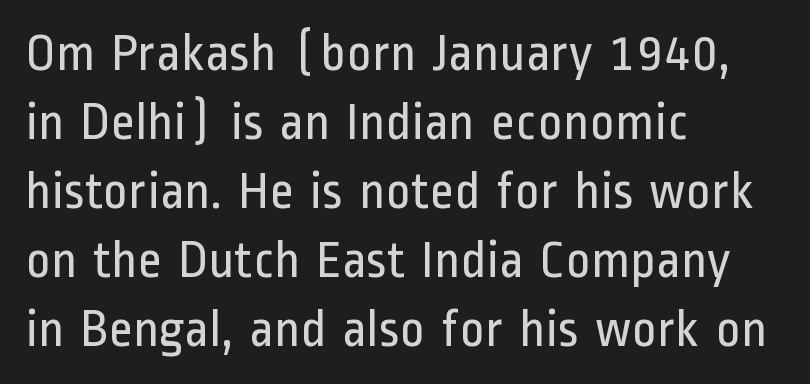
A clean baseline with only descenders dipping below it. Nobody touched the tracking dial on this one. Looks like regular typesetting: each glyph gets only the width it needs. Each letter's strokes conclude bluntly, with no projecting serifs. Line starts are locked; line ends wander. The letterforms sit at book weight or below.
